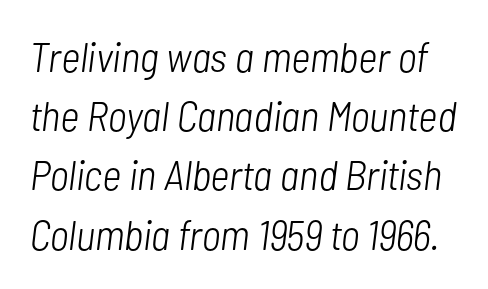
Q: Is the text bold? A: No.
Q: Is the text italic (slanted)? A: Yes, it leans right by about 7 degrees.
Q: Is the text underlined? A: No.
Q: Is the spacing between letters normal or unusually wide? A: Normal.
Q: Is the spacing between lines tight, normal or loose? A: Normal.
Q: Width (condensed, normal, or wide)? A: Condensed.
Q: Stroke contrast? A: Low.
Q: x-height? A: Medium.
Q: Monospaced? A: No.
